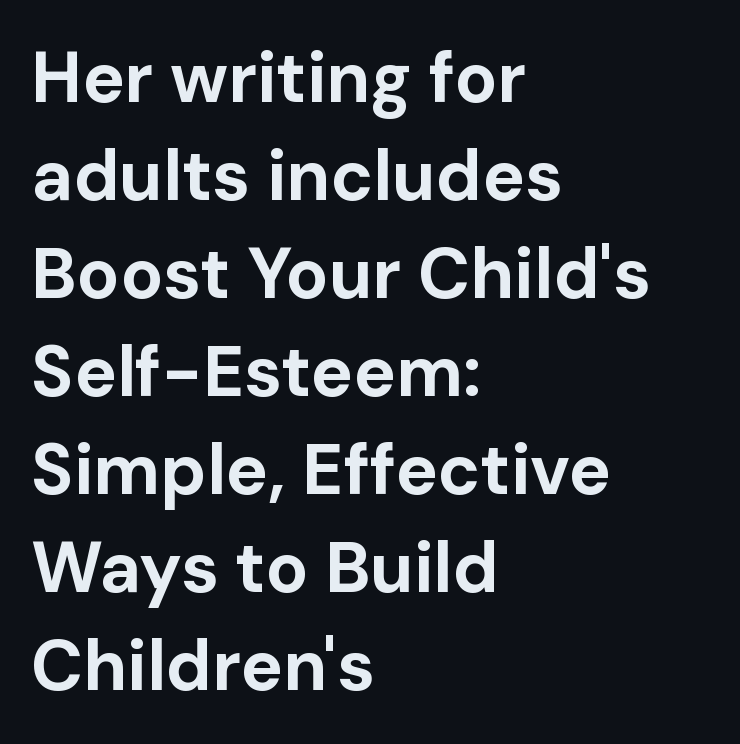
Posture: vertical. The rows are spaced the way most documents space them. Emphasis by weight is at full strength: bold. Which margin do the lines hug? The left one — the right edge is uneven. You could not count columns in this text — the font is proportionally spaced.
